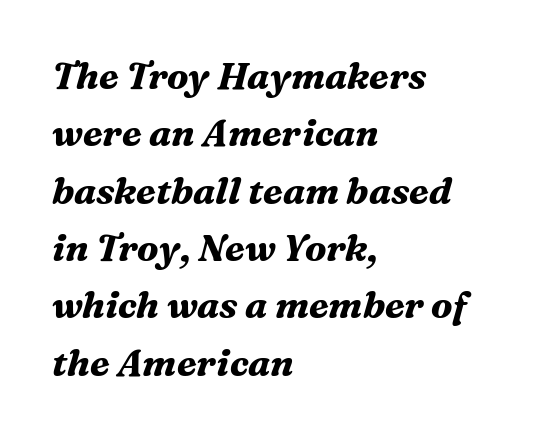
Q: Is the text bold? A: Yes.
Q: Is the text italic (slanted)? A: Yes, it leans right by about 16 degrees.
Q: Is the typeface a serif or a sans-serif typeface? A: Serif.
Q: Is the text underlined? A: No.
Q: How is the paragraph aligned? A: Left-aligned.
Q: Is the spacing between letters normal or unusually wide? A: Normal.
Q: Is the spacing between lines tight, normal or loose? A: Normal.
Q: Width (condensed, normal, or wide)? A: Normal.
Q: Stroke contrast? A: Medium.
Q: x-height? A: Medium.
Q: Monospaced? A: No.
